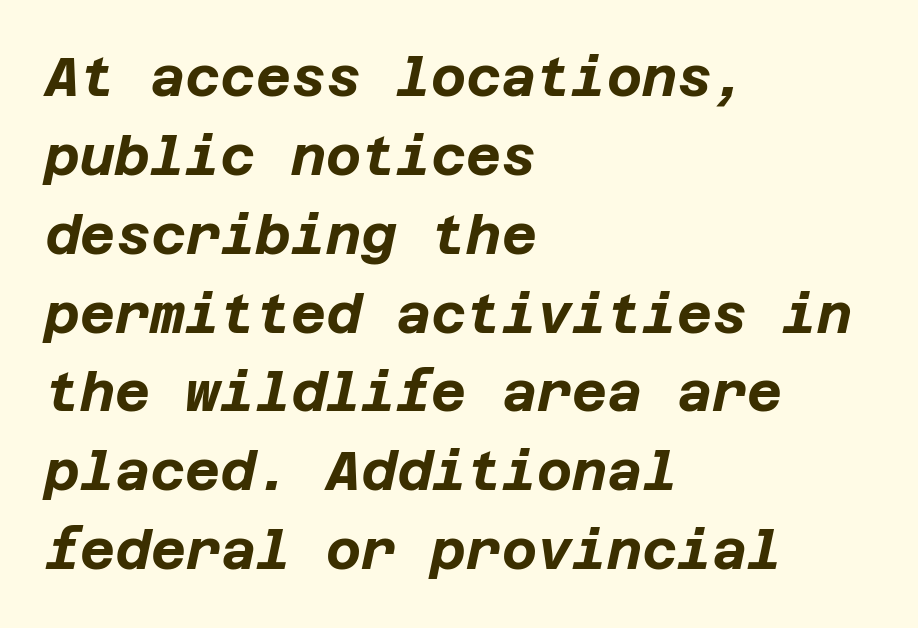
The image shows 54 px bold type, italic (leaning right); set left-aligned, normal line spacing (1.46x), normal letter spacing, not underlined; low stroke contrast and a large x-height.
